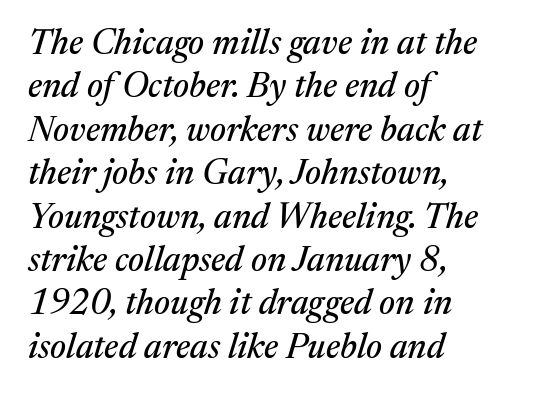
{"serif": "yes", "italic": "yes", "lean": "right", "slant_degrees": 17, "width": "normal", "stroke_contrast": "medium", "x_height": "medium", "monospaced": "no", "underline": "no", "align": "left", "line_spacing_ratio": 1.24, "letter_spacing": "normal", "letter_spacing_em": 0.0, "glyph_px": 35}
